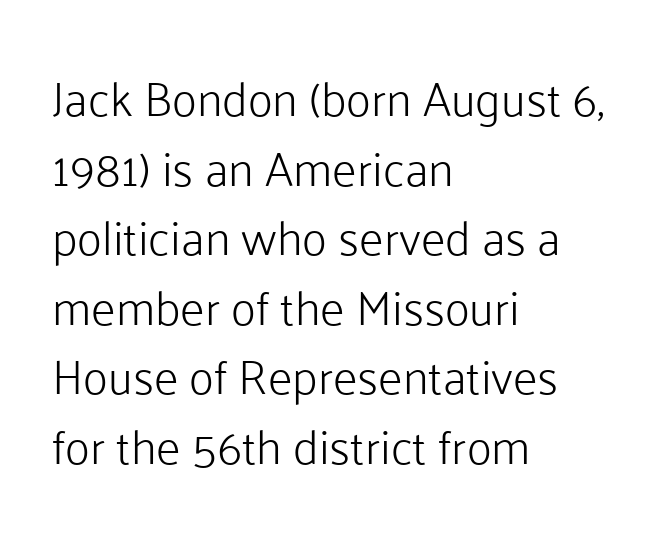
The image shows 48 px light sans-serif type, upright; set left-aligned, normal line spacing (1.45x), normal letter spacing, not underlined; low stroke contrast and a medium x-height.
